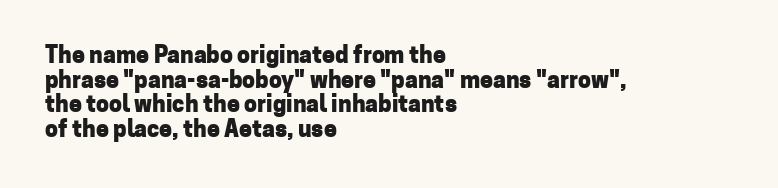
The image shows 23 px bold type, upright; set left-aligned, tight line spacing (1.07x), normal letter spacing, not underlined.
